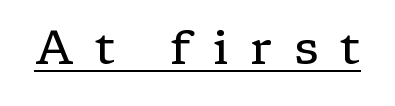
The image shows 47 px regular-weight, wide serif type, upright; set unusually wide letter spacing (+0.46 em), underlined; low stroke contrast and a medium x-height.
